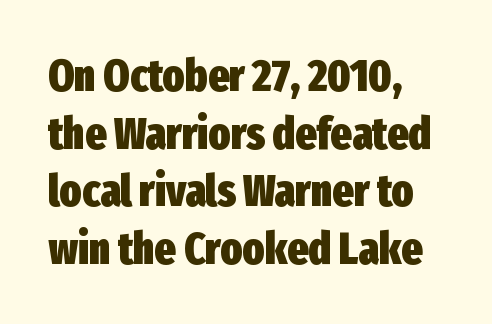
{"serif": "no", "italic": "no", "bold": "yes", "weight": "heavy", "width": "condensed", "stroke_contrast": "low", "x_height": "medium", "monospaced": "no", "underline": "no", "align": "left", "line_spacing": "normal", "line_spacing_ratio": 1.28, "letter_spacing": "normal", "letter_spacing_em": 0.0, "glyph_px": 45}
